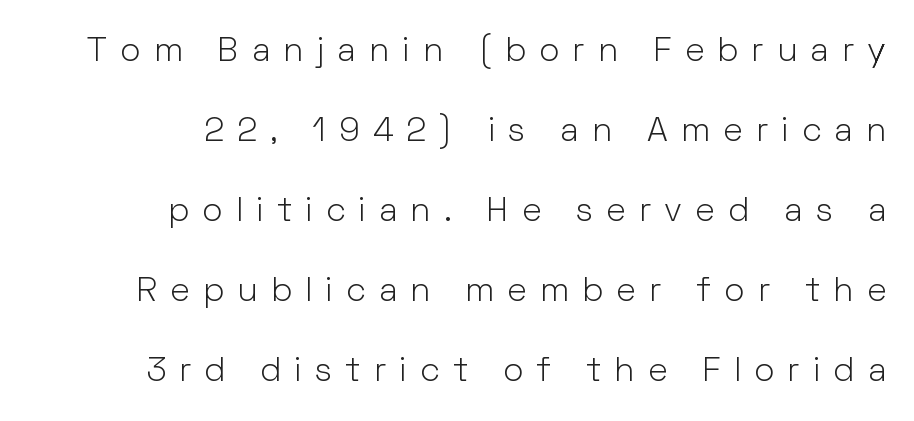
{"serif": "no", "italic": "no", "bold": "no", "weight": "light", "width": "normal", "stroke_contrast": "low", "x_height": "medium", "monospaced": "no", "underline": "no", "align": "right", "line_spacing": "loose", "line_spacing_ratio": 2.35, "letter_spacing": "wide", "letter_spacing_em": 0.39, "glyph_px": 34}
